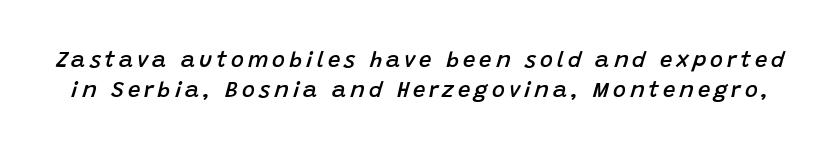
Q: Is the text bold? A: Semi-bold.
Q: Is the text italic (slanted)? A: Yes, it leans right by about 15 degrees.
Q: Is the text underlined? A: No.
Q: Is the spacing between lines tight, normal or loose? A: Normal.
